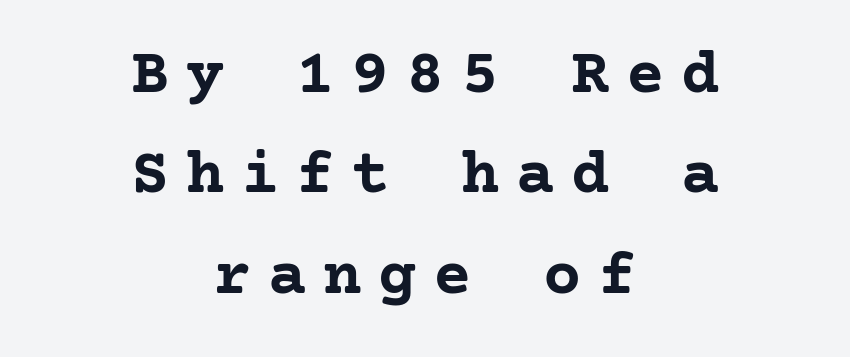
The image shows 64 px semibold serif type, upright; set centered, normal line spacing (1.57x), unusually wide letter spacing (+0.26 em), not underlined; low stroke contrast and a medium x-height.
